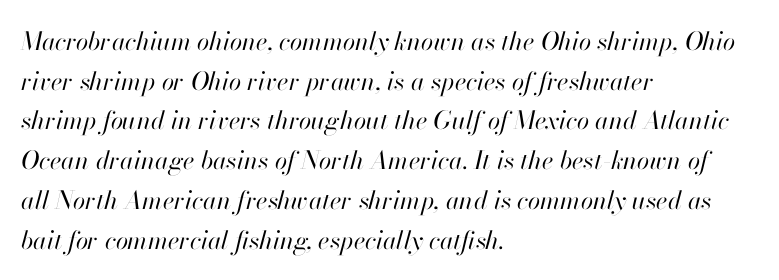
The image shows 25 px text type, italic (leaning right); set left-aligned, normal line spacing (1.59x), normal letter spacing, not underlined.
